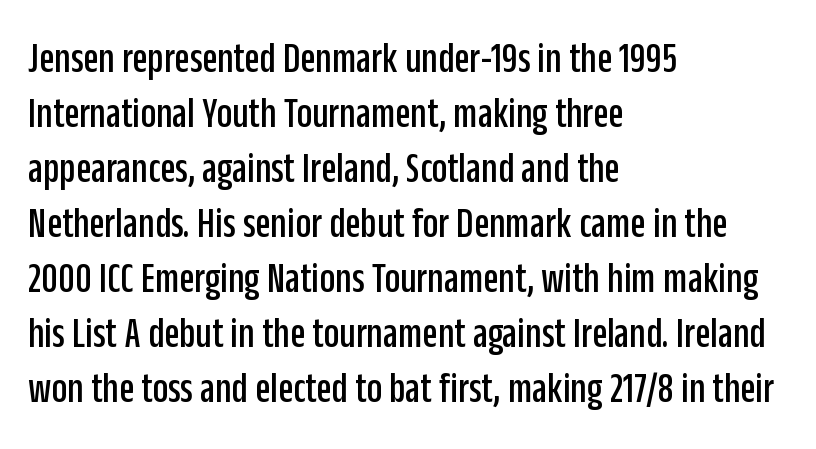
The image shows 44 px condensed sans-serif type, upright; set left-aligned, normal line spacing (1.25x), normal letter spacing, not underlined; low stroke contrast and a large x-height.
